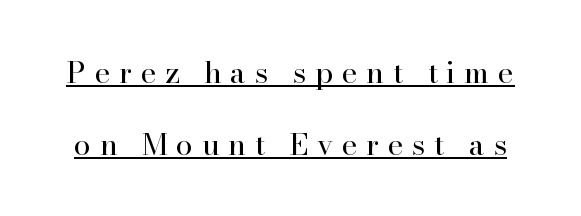
{"serif": "yes", "italic": "no", "bold": "no", "weight": "regular", "width": "normal", "stroke_contrast": "high", "x_height": "small", "monospaced": "no", "underline": "yes", "line_spacing": "loose", "line_spacing_ratio": 2.39, "letter_spacing": "wide", "letter_spacing_em": 0.29, "glyph_px": 30}
